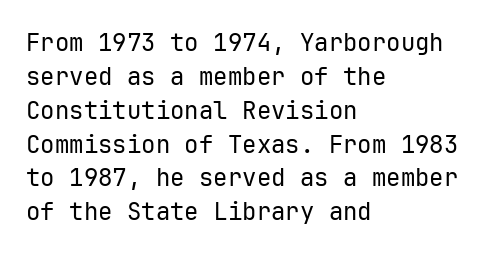
Decoration check: the copy has no underline. Teacher's note: observe the even left margin — that is flush-left alignment. Interline gaps are of average width in this sample. No chunkiness to these letters — they're not bold. These lines were composed using upright roman letters.
